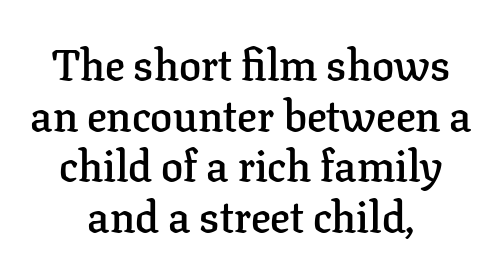
You could not count columns in this text — the font is proportionally spaced. The lines are packed closely together with very little leading. Characters remain perfectly vertical along every line. These lines stack symmetrically, like a column narrowing and widening about its center. In terms of weight, the rendering is demibold, just under bold. Plain, unruled lines of type.
